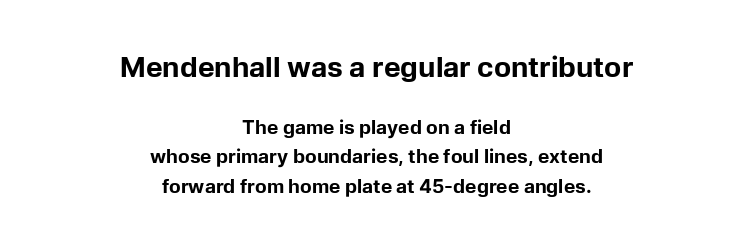
The image shows 28 px bold sans-serif type, upright; set centered, normal line spacing (1.55x), normal letter spacing, not underlined; the first (top) block is 1.47x larger; low stroke contrast and a medium x-height.
